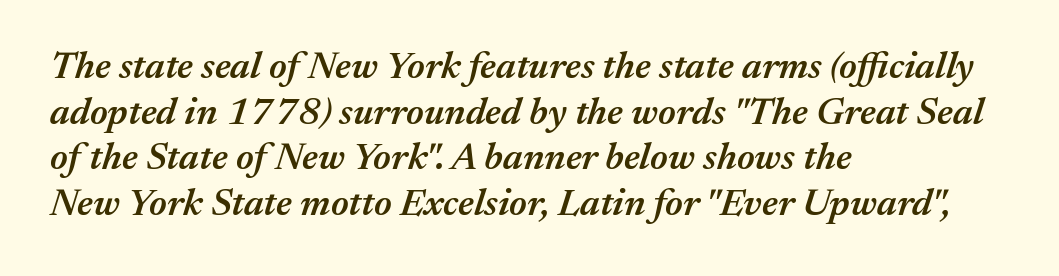
Does extra space separate the letters? No, they use regular spacing. The passage shown leans; its letterforms are oblique. The paragraph has a hard left edge and a soft right edge. Just letters on the line, the space beneath them empty. The rendering uses a semibold face; strokes are thickened but not to full bold. The face used here is proportionally spaced, like ordinary book or web type.
